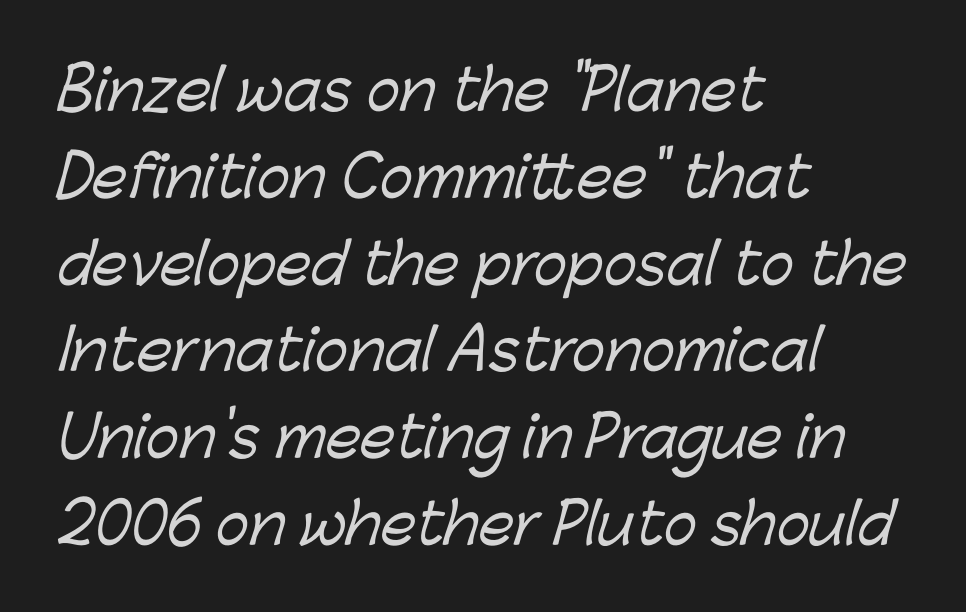
Q: Is the typeface a serif or a sans-serif typeface? A: Sans-serif.
Q: Is the text underlined? A: No.
Q: How is the paragraph aligned? A: Left-aligned.
Q: Is the spacing between letters normal or unusually wide? A: Normal.
Q: Is the spacing between lines tight, normal or loose? A: Normal.
Q: Width (condensed, normal, or wide)? A: Normal.
Q: Stroke contrast? A: Low.
Q: x-height? A: Medium.
Q: Monospaced? A: No.
